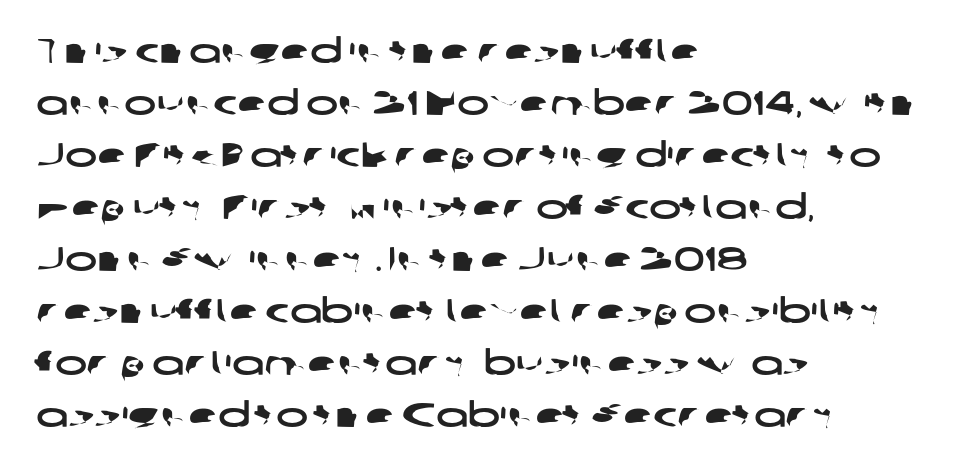
{"serif": "no", "width": "wide", "stroke_contrast": "low", "x_height": "medium", "monospaced": "no", "underline": "no", "align": "left", "line_spacing": "normal", "line_spacing_ratio": 1.53, "letter_spacing": "normal", "letter_spacing_em": 0.0, "glyph_px": 34}
